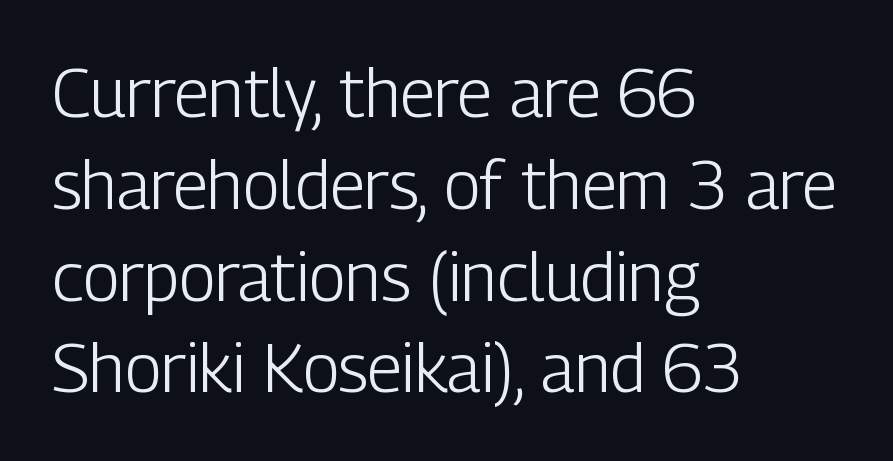
Q: Is the text bold? A: No.
Q: Is the text italic (slanted)? A: No, it is upright.
Q: Is the typeface a serif or a sans-serif typeface? A: Sans-serif.
Q: Is the text underlined? A: No.
Q: How is the paragraph aligned? A: Left-aligned.
Q: Is the spacing between letters normal or unusually wide? A: Normal.
Q: Is the spacing between lines tight, normal or loose? A: Normal.
Q: Width (condensed, normal, or wide)? A: Condensed.
Q: Stroke contrast? A: Low.
Q: x-height? A: Medium.
Q: Monospaced? A: No.
